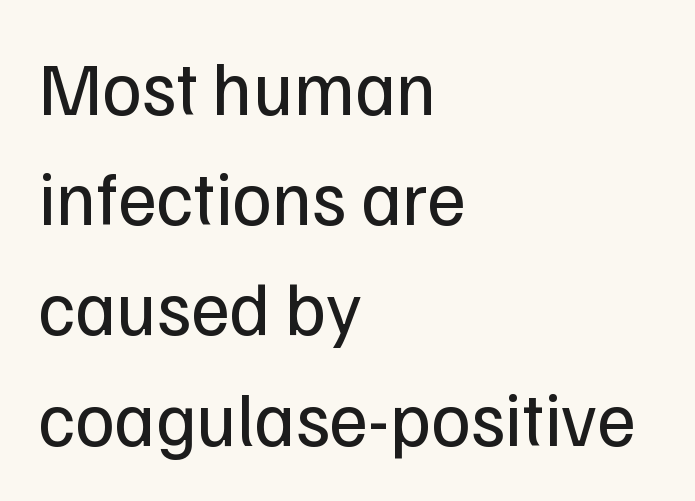
Is the letter spacing exaggerated? No — it looks like the ordinary default. Only glyphs here, with clear space below each row. Regular leading. No heavy texture on the line: the type isn't bold.
